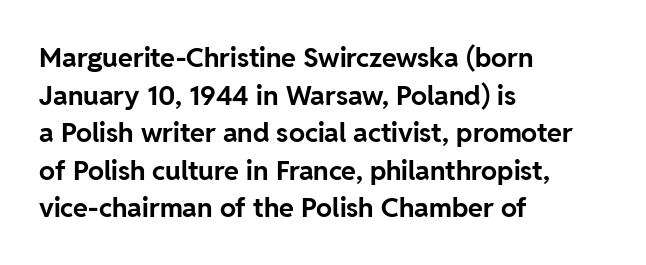
Its strokes are broad and dark, the hallmark of bold type. The letterforms sit shoulder to shoulder at normal distance. Horizontal alignment here is leftward, the default for most running prose. Each new line begins a customary step beneath the previous one. Has an underline been added? It has not. Characters remain perfectly vertical along every line.
